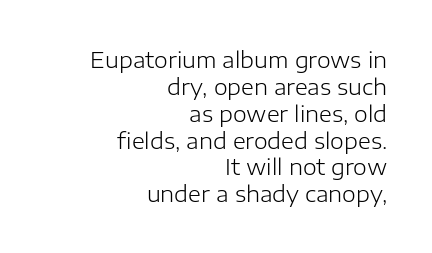
The weight tops out at a normal text grade. The lettering holds an erect, upright posture throughout. Teacher's note: observe the even right margin — that is flush-right alignment. Bare-footed words on every line.
